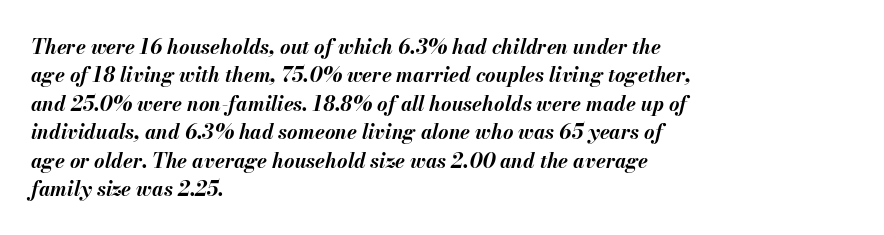
{"italic": "yes", "lean": "right", "slant_degrees": 13, "bold": "yes", "underline": "no", "align": "left", "line_spacing": "normal", "line_spacing_ratio": 1.42, "letter_spacing": "normal", "letter_spacing_em": 0.0, "glyph_px": 20}
